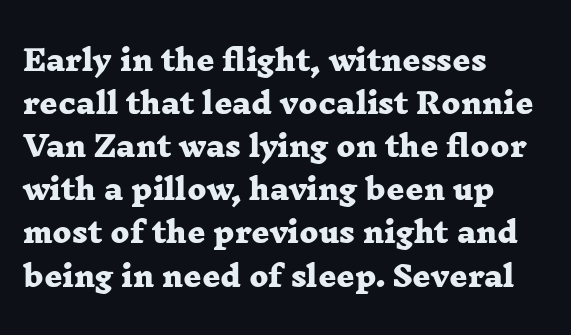
Q: Is the text bold? A: Yes.
Q: Is the typeface a serif or a sans-serif typeface? A: Serif.
Q: Is the text underlined? A: No.
Q: How is the paragraph aligned? A: Left-aligned.
Q: Is the spacing between letters normal or unusually wide? A: Normal.
Q: Is the spacing between lines tight, normal or loose? A: Normal.
Q: Width (condensed, normal, or wide)? A: Wide.
Q: Stroke contrast? A: Low.
Q: x-height? A: Medium.
Q: Monospaced? A: No.
